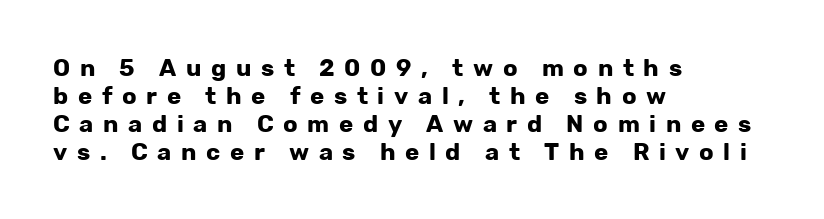
{"italic": "no", "bold": "yes", "underline": "no", "align": "left", "line_spacing_ratio": 1.16, "letter_spacing": "wide", "letter_spacing_em": 0.4, "glyph_px": 24}
